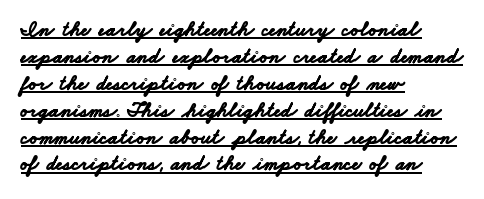
The rendering uses a bold face; every stroke is thick and dark. Descenders here cross a horizontal rule under the line. Compared with a centered layout, this one pins lines to the left instead. Look at the tracking — it's just the regular setting, nothing added. This sample keeps an unexceptional amount of space between lines.
